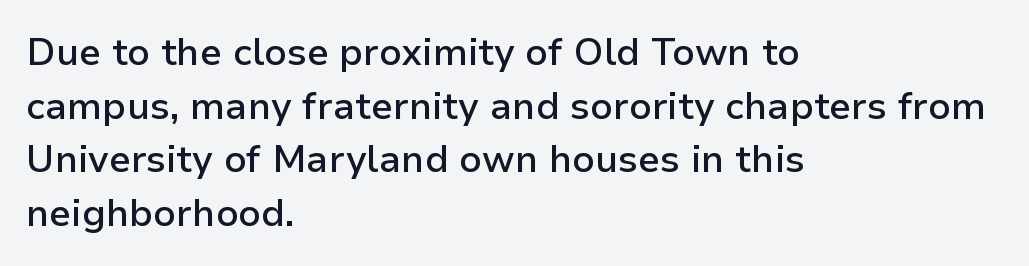
The image shows 38 px semibold sans-serif type, upright; set left-aligned, normal line spacing (1.41x), normal letter spacing, not underlined; low stroke contrast and a medium x-height.
